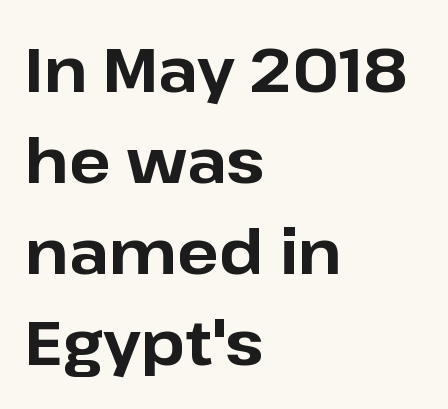
Do the letters lean? They stand straight. You'd pick this weight for a headline — it's a proper bold. Words float on clear page, feet unadorned. Each letter keeps its own natural width here, so spacing adapts to shape.
